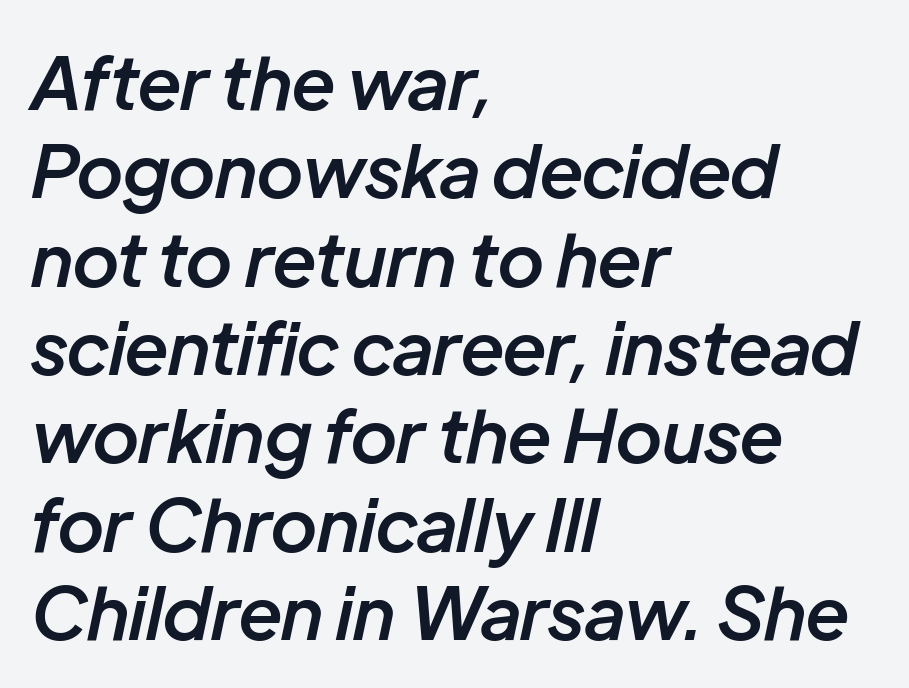
The string is rendered with underlining switched off. Slant detected: the letters are inclined. Honestly, the letter spacing is just normal — you wouldn't notice it. These lines carry some extra weight — a demibold, not a full bold. Spacing verdict: proportional, widths tailored to each character.
